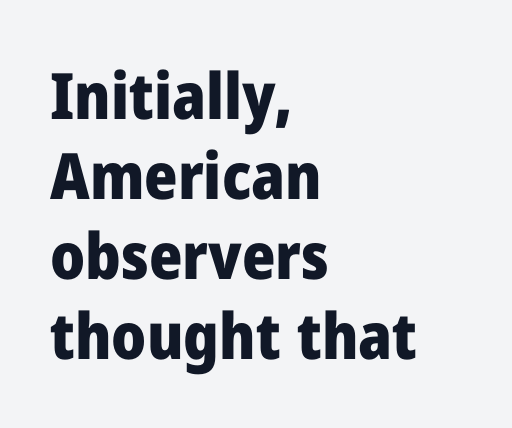
The image shows 64 px heavy sans-serif type, upright; set left-aligned, normal line spacing (1.25x), normal letter spacing, not underlined; low stroke contrast and a medium x-height.
